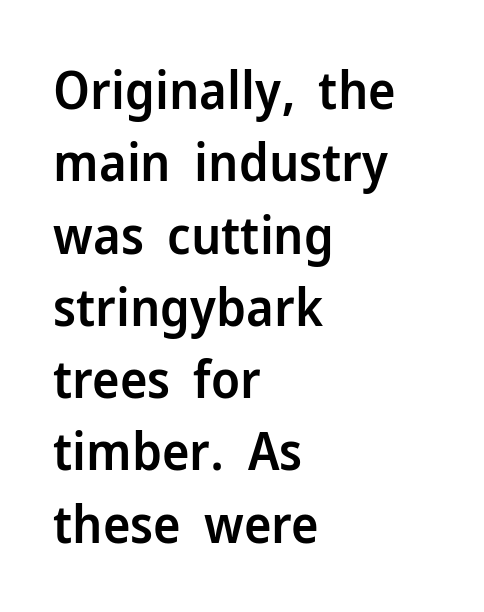
The image shows 52 px semibold sans-serif type, upright; set left-aligned, normal line spacing (1.39x), normal letter spacing, not underlined; low stroke contrast and a medium x-height.
